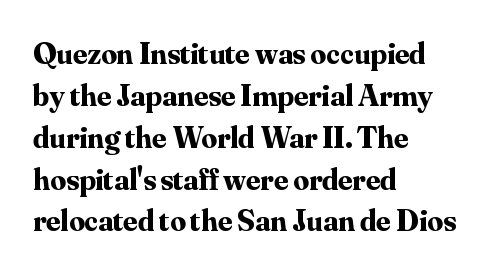
Q: Is the text bold? A: Yes.
Q: Is the text italic (slanted)? A: No, it is upright.
Q: Is the typeface a serif or a sans-serif typeface? A: Serif.
Q: Is the text underlined? A: No.
Q: How is the paragraph aligned? A: Left-aligned.
Q: Is the spacing between letters normal or unusually wide? A: Normal.
Q: Is the spacing between lines tight, normal or loose? A: Normal.
Q: Width (condensed, normal, or wide)? A: Normal.
Q: Stroke contrast? A: Medium.
Q: x-height? A: Small.
Q: Monospaced? A: No.
